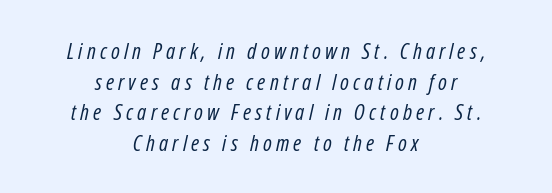
{"italic": "yes", "lean": "right", "slant_degrees": 12, "bold": "no", "underline": "no", "align": "center", "line_spacing": "normal", "line_spacing_ratio": 1.39, "glyph_px": 22}
